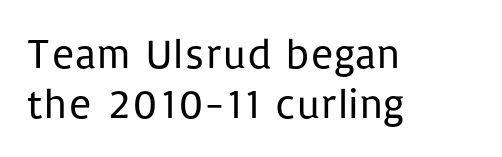
Q: Is the text bold? A: No.
Q: Is the text italic (slanted)? A: No, it is upright.
Q: Is the typeface a serif or a sans-serif typeface? A: Sans-serif.
Q: Is the text underlined? A: No.
Q: How is the paragraph aligned? A: Left-aligned.
Q: Is the spacing between letters normal or unusually wide? A: Normal.
Q: Width (condensed, normal, or wide)? A: Normal.
Q: Stroke contrast? A: Low.
Q: x-height? A: Medium.
Q: Monospaced? A: No.
